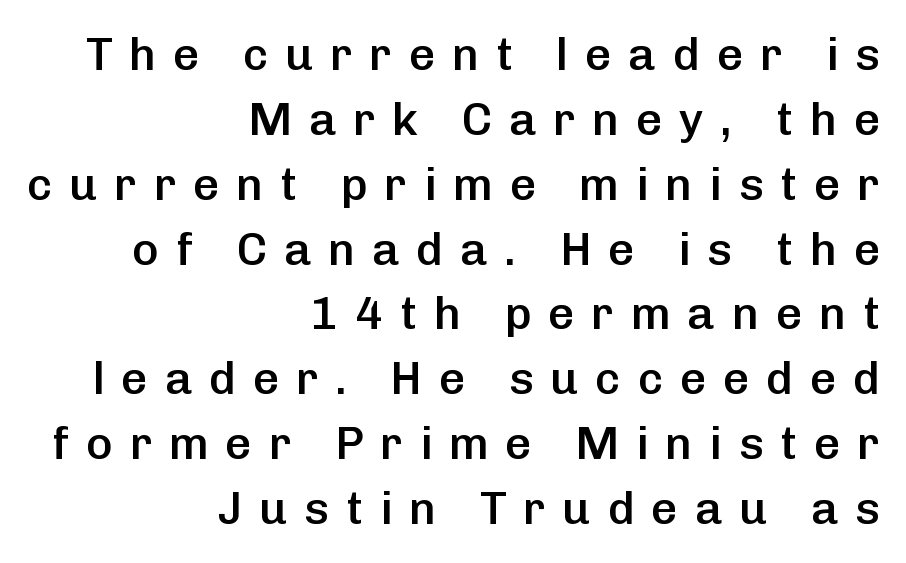
When letters stand straight like this, we call the style roman or upright. The paragraph has a hard right edge and a soft left edge. Anything drawn beneath the words? Only blank space. The lines sit at an ordinary, default distance from one another. Examine the stroke ends and you'll find no serifs. The passage shown is typed in a proportional face where columns would drift.
